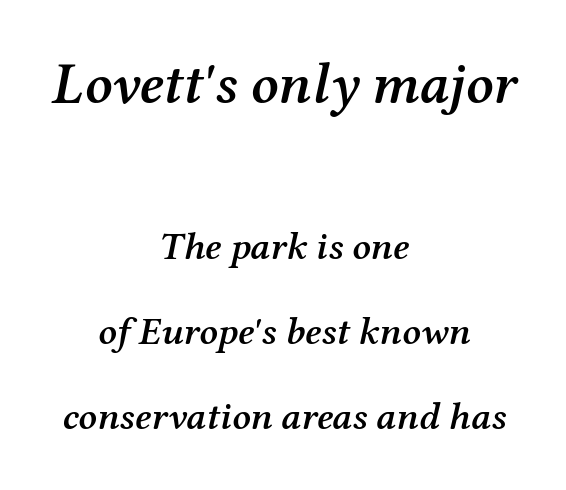
The rendering uses natural spacing where letterforms have individual widths. The block of text is sparse from top to bottom, with ample space between rows. The rendering keeps characters at their native spacing. The letters carry serifs — small finishing strokes at the ends of their stems. The lines in this sample share a center point and differ in where they start and stop.
